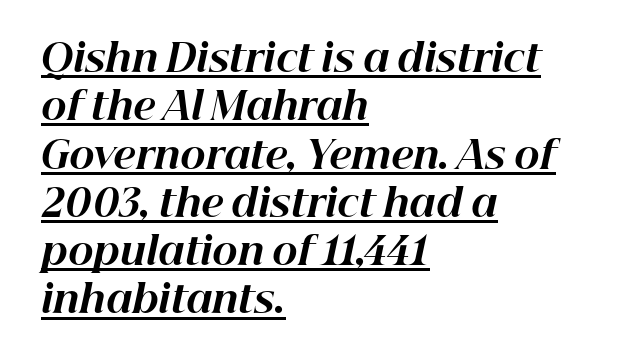
{"italic": "yes", "lean": "right", "slant_degrees": 12, "bold": "yes", "weight": "bold", "width": "normal", "stroke_contrast": "high", "x_height": "medium", "monospaced": "no", "underline": "yes", "align": "left", "line_spacing": "normal", "line_spacing_ratio": 1.27, "letter_spacing": "normal", "letter_spacing_em": 0.0, "glyph_px": 38}
